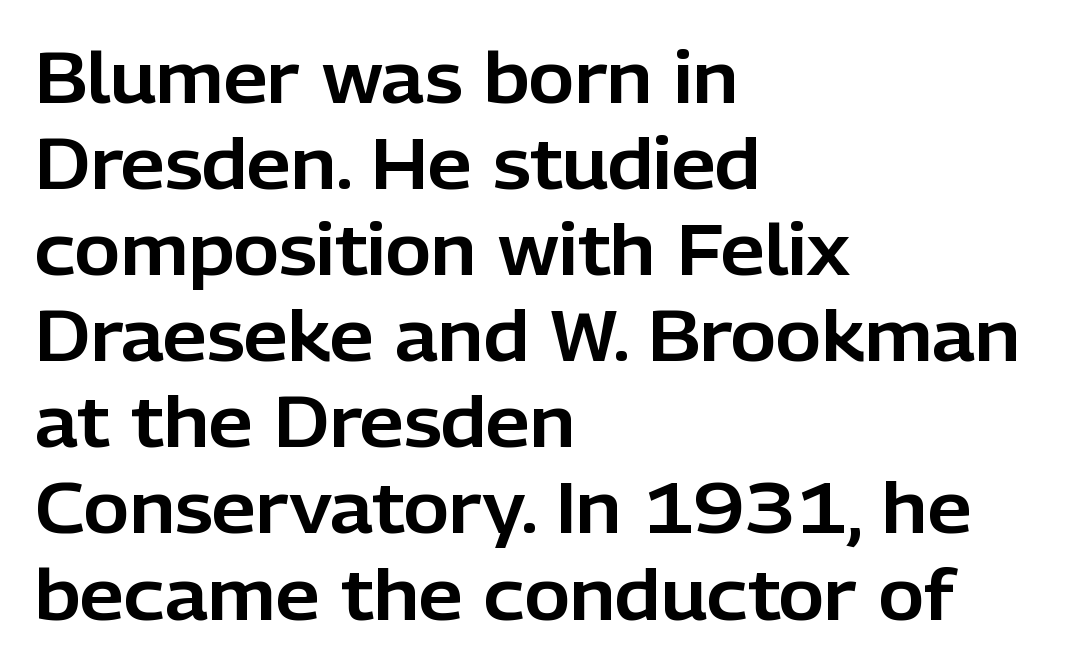
The image shows 70 px sans-serif type, upright; set left-aligned, line spacing 1.23x, normal letter spacing, not underlined; low stroke contrast and a medium x-height.
